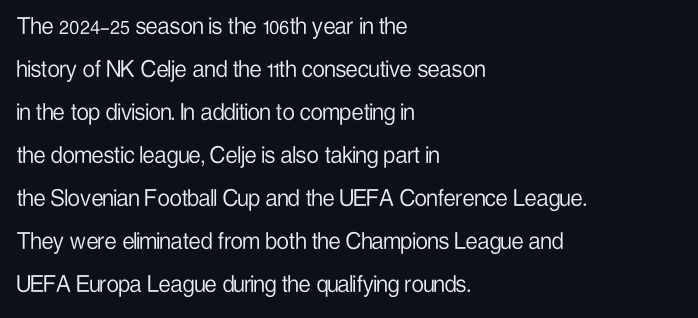
Q: Is the text bold? A: No.
Q: Is the text italic (slanted)? A: No, it is upright.
Q: Is the text underlined? A: No.
Q: How is the paragraph aligned? A: Left-aligned.
Q: Is the spacing between letters normal or unusually wide? A: Normal.
Q: Is the spacing between lines tight, normal or loose? A: Normal.
